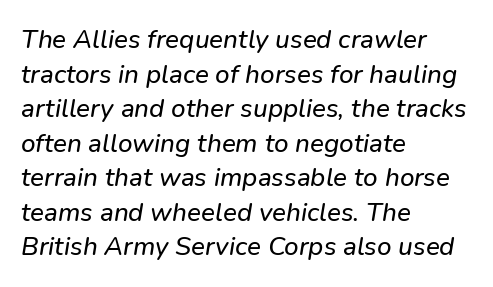
Q: Is the text italic (slanted)? A: Yes, it leans right by about 9 degrees.
Q: Is the text underlined? A: No.
Q: How is the paragraph aligned? A: Left-aligned.
Q: Is the spacing between letters normal or unusually wide? A: Normal.
Q: Is the spacing between lines tight, normal or loose? A: Normal.
